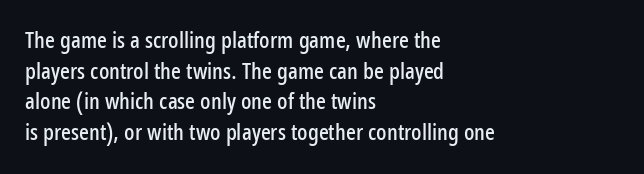
The image shows 23 px text type, upright; set left-aligned, normal line spacing (1.33x), normal letter spacing, not underlined.
